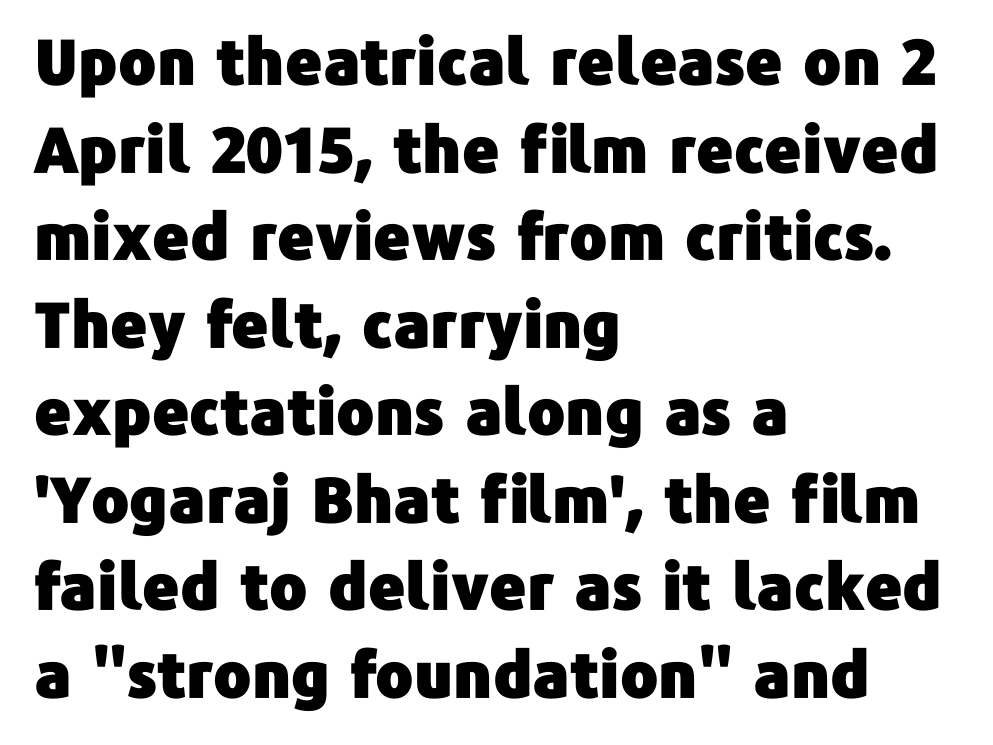
{"serif": "no", "italic": "no", "width": "normal", "stroke_contrast": "low", "x_height": "medium", "monospaced": "no", "underline": "no", "align": "left", "line_spacing": "normal", "line_spacing_ratio": 1.39, "letter_spacing": "normal", "letter_spacing_em": 0.0, "glyph_px": 63}
